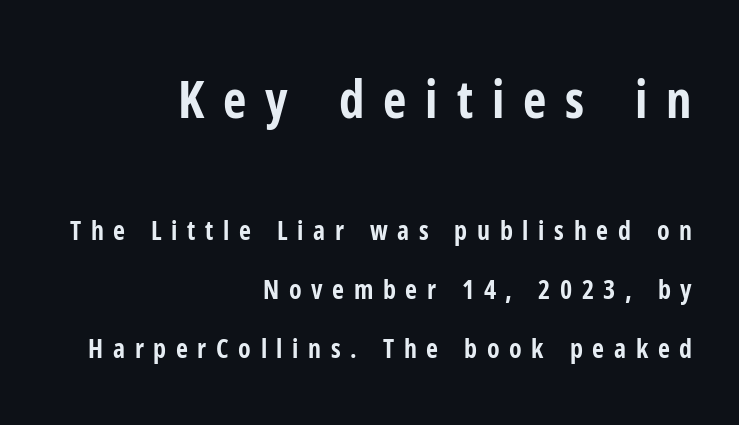
Q: Is the text bold? A: Yes.
Q: Is the text italic (slanted)? A: No, it is upright.
Q: Is the typeface a serif or a sans-serif typeface? A: Sans-serif.
Q: Is the text underlined? A: No.
Q: How is the paragraph aligned? A: Right-aligned.
Q: Is the spacing between letters normal or unusually wide? A: Unusually wide.
Q: Is the spacing between lines tight, normal or loose? A: Loose.
Q: Which block of text is set in a larger size, the first (top) or the second (bottom)? A: The first (top) one.
Q: Width (condensed, normal, or wide)? A: Condensed.
Q: Stroke contrast? A: Low.
Q: x-height? A: Medium.
Q: Monospaced? A: No.
